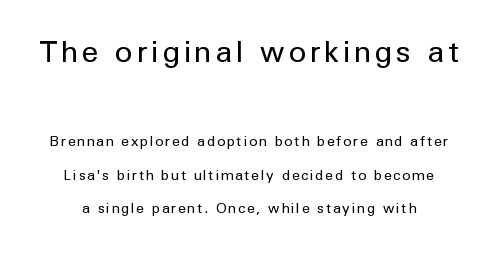
The strokes carry an ordinary text weight at most. Beneath every word, the page is bare. The characters display no serif detailing; their extremities are plain. This layout puts the oversized block above and the modest block below. Airy leading. Does the lettering tilt? It doesn't — this is upright.
